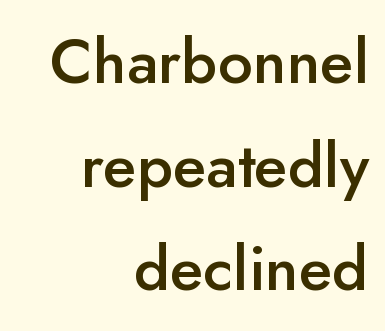
Semibold letterforms, between regular and bold. Every character sits straight up, as roman type does. Here the designer chose a conventional face with non-uniform glyph widths. Standard letterfit; no display-style spreading of the glyphs. Check under the words: just untouched page. In CSS terms this would be text-align: right.
